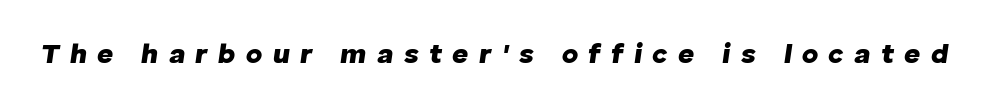
Q: Is the text bold? A: Yes.
Q: Is the text italic (slanted)? A: Yes, it leans right by about 8 degrees.
Q: Is the text underlined? A: No.
Q: Is the spacing between letters normal or unusually wide? A: Unusually wide.
Q: Width (condensed, normal, or wide)? A: Normal.
Q: Stroke contrast? A: Low.
Q: x-height? A: Medium.
Q: Monospaced? A: No.
